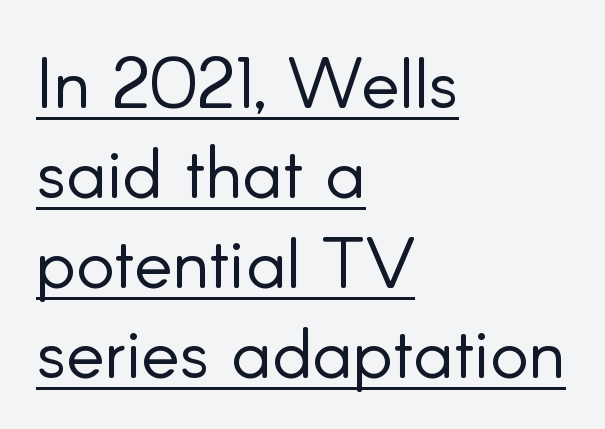
A quiet, ordinary-to-light weight characterises the typeface. Is this a fixed-width face? No — the glyphs have proportional, varying widths. In terms of posture, this sample is upright. Short note: letters normally spaced. In terms of leading, this rendering sits right in the middle.
